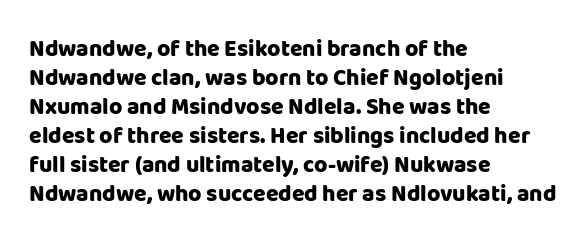
{"italic": "no", "bold": "yes", "underline": "no", "align": "left", "line_spacing": "normal", "line_spacing_ratio": 1.26, "letter_spacing": "normal", "letter_spacing_em": 0.0, "glyph_px": 23}
